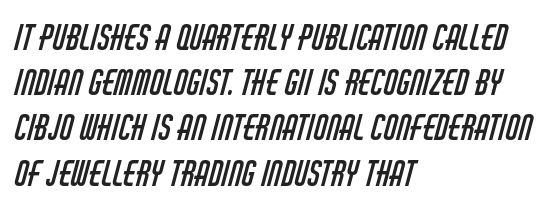
The image shows 34 px regular-weight, condensed sans-serif type; set left-aligned, normal line spacing (1.33x), normal letter spacing, not underlined; low stroke contrast and a large x-height.
